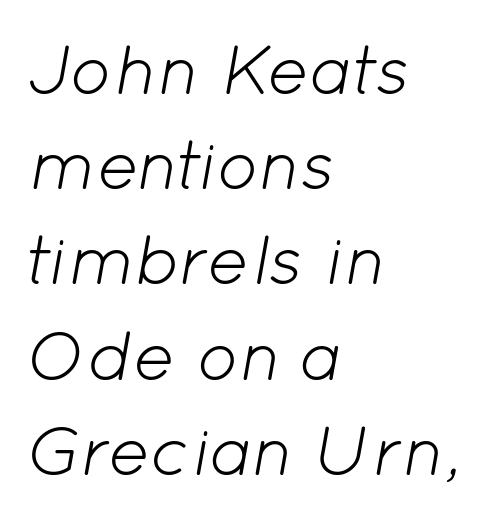
Q: Is the text bold? A: No.
Q: Is the text italic (slanted)? A: Yes, it leans right by about 12 degrees.
Q: Is the text underlined? A: No.
Q: How is the paragraph aligned? A: Left-aligned.
Q: Is the spacing between letters normal or unusually wide? A: Normal.
Q: Is the spacing between lines tight, normal or loose? A: Normal.
Q: Width (condensed, normal, or wide)? A: Normal.
Q: Stroke contrast? A: Low.
Q: x-height? A: Medium.
Q: Monospaced? A: No.
